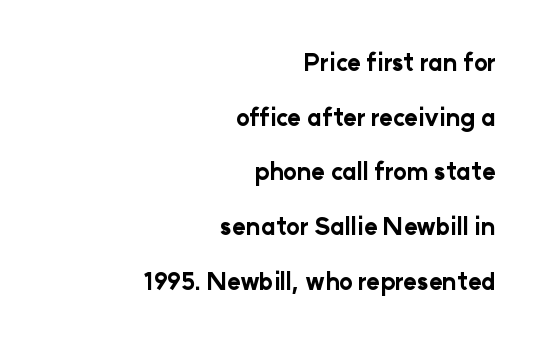
{"italic": "no", "bold": "yes", "underline": "no", "align": "right", "line_spacing": "loose", "line_spacing_ratio": 2.38, "letter_spacing": "normal", "letter_spacing_em": 0.0, "glyph_px": 23}
